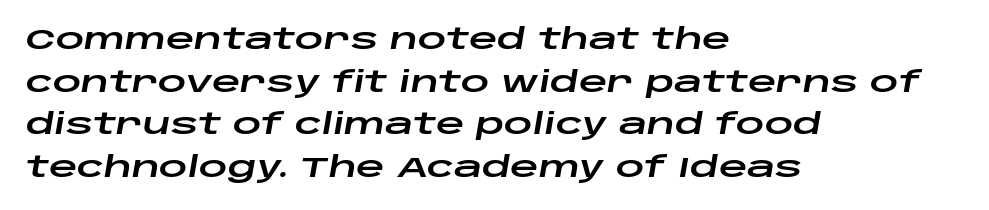
The image shows 28 px wide type, italic (leaning right); set left-aligned, normal line spacing (1.52x), normal letter spacing, not underlined; low stroke contrast and a large x-height.
